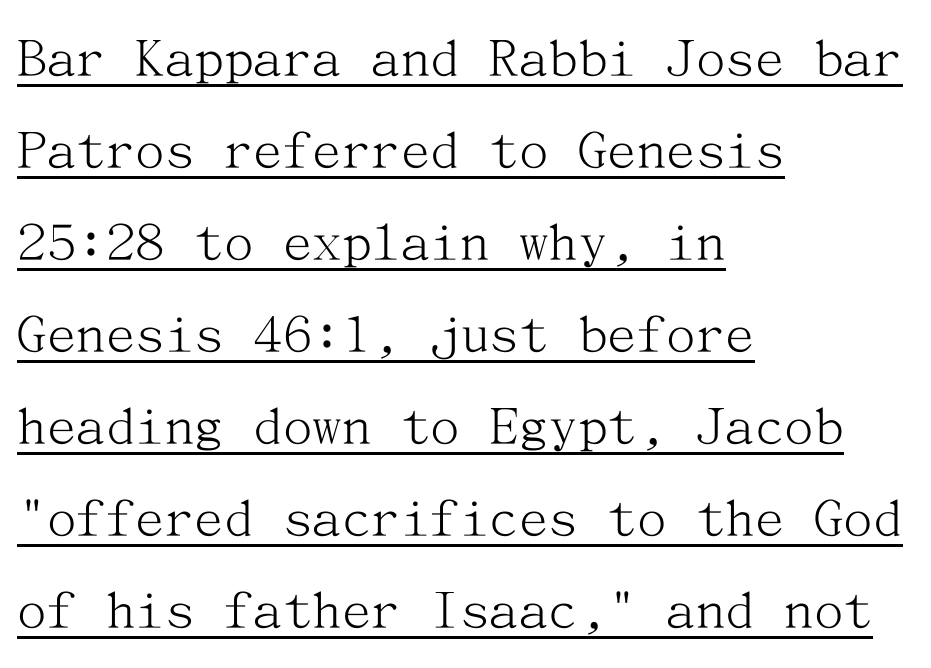
Q: Is the text bold? A: No.
Q: Is the text italic (slanted)? A: No, it is upright.
Q: Is the typeface a serif or a sans-serif typeface? A: Serif.
Q: Is the text underlined? A: Yes.
Q: How is the paragraph aligned? A: Left-aligned.
Q: Is the spacing between letters normal or unusually wide? A: Normal.
Q: Is the spacing between lines tight, normal or loose? A: Normal.
Q: Width (condensed, normal, or wide)? A: Normal.
Q: Stroke contrast? A: Medium.
Q: x-height? A: Medium.
